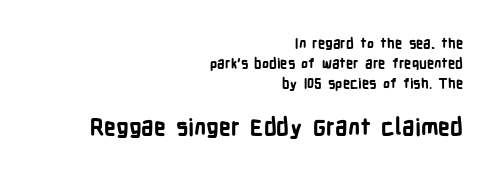
{"italic": "no", "bold": "yes", "underline": "no", "align": "right", "line_spacing": "normal", "line_spacing_ratio": 1.44, "letter_spacing": "normal", "letter_spacing_em": 0.0, "larger_block": "second", "size_ratio": 1.64, "glyph_px": 23}
